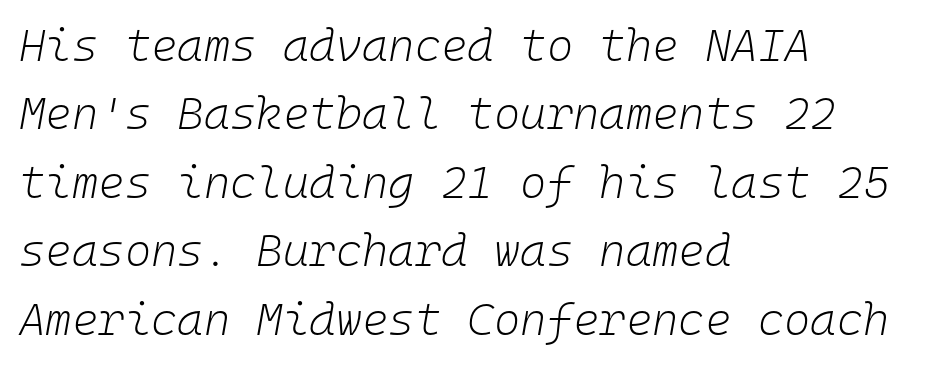
If you measured baseline to baseline, you'd find a middling distance. Weight: regular or lighter. Is the type slanted? Yes — the strokes lean at a clear angle. Quick note: underline off.
